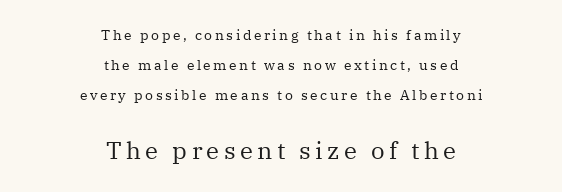
Q: Is the text bold? A: No.
Q: Is the text italic (slanted)? A: No, it is upright.
Q: Is the text underlined? A: No.
Q: How is the paragraph aligned? A: Centered.
Q: Is the spacing between lines tight, normal or loose? A: Loose.
Q: Which block of text is set in a larger size, the first (top) or the second (bottom)? A: The second (bottom) one.
